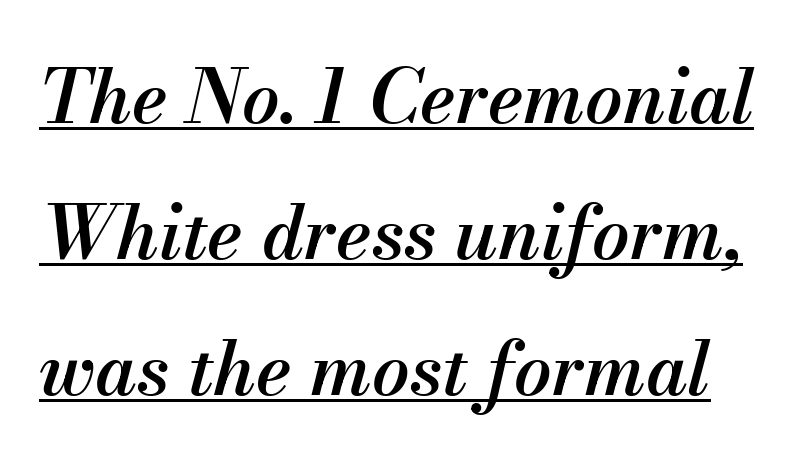
Character widths vary here, with narrow letters taking less room than wide ones. Inter-character spacing is left at the font's built-in metrics. A typesetter would mark this as italic. This sample carries an underscore along the baseline area. Does the weight exceed regular? Yes, but only to semibold.
